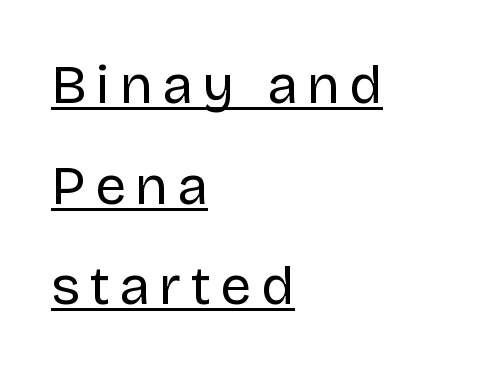
{"serif": "no", "italic": "no", "bold": "no", "weight": "regular", "width": "normal", "stroke_contrast": "low", "x_height": "large", "monospaced": "no", "underline": "yes", "align": "left", "line_spacing_ratio": 1.83, "glyph_px": 55}
